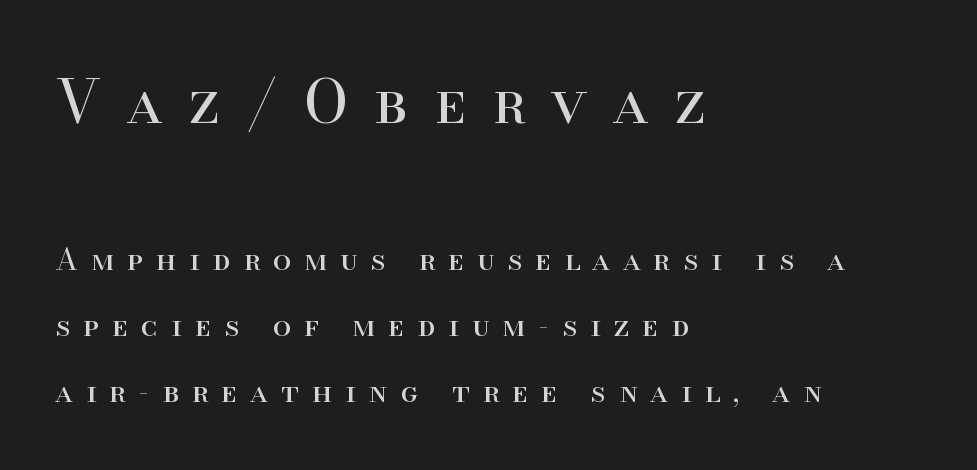
If you drew a line through each stem, it would be perfectly vertical. Looks like regular typesetting: each glyph gets only the width it needs. This rendering employs a face with finishing strokes, i.e., a serif. Does the leading feel generous? Absolutely, it's lavish. Does the bottom block carry the larger type? No, the top block does.
